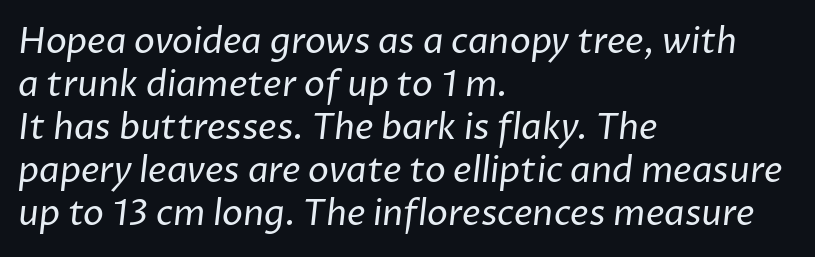
Q: Is the text bold? A: No.
Q: Is the typeface a serif or a sans-serif typeface? A: Sans-serif.
Q: Is the text underlined? A: No.
Q: How is the paragraph aligned? A: Left-aligned.
Q: Is the spacing between letters normal or unusually wide? A: Normal.
Q: Width (condensed, normal, or wide)? A: Normal.
Q: Stroke contrast? A: Low.
Q: x-height? A: Medium.
Q: Monospaced? A: No.
